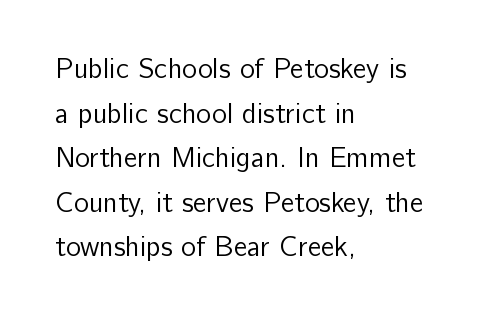
{"serif": "no", "italic": "no", "bold": "no", "weight": "regular", "width": "normal", "stroke_contrast": "low", "x_height": "medium", "monospaced": "no", "underline": "no", "align": "left", "line_spacing": "normal", "line_spacing_ratio": 1.59, "letter_spacing": "normal", "letter_spacing_em": 0.0, "glyph_px": 28}
